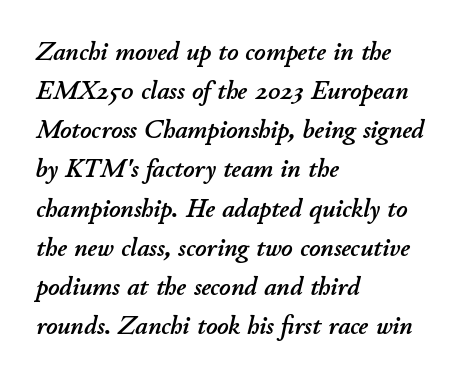
Q: Is the text italic (slanted)? A: Yes, it leans right by about 11 degrees.
Q: Is the text underlined? A: No.
Q: How is the paragraph aligned? A: Left-aligned.
Q: Is the spacing between letters normal or unusually wide? A: Normal.
Q: Is the spacing between lines tight, normal or loose? A: Normal.
